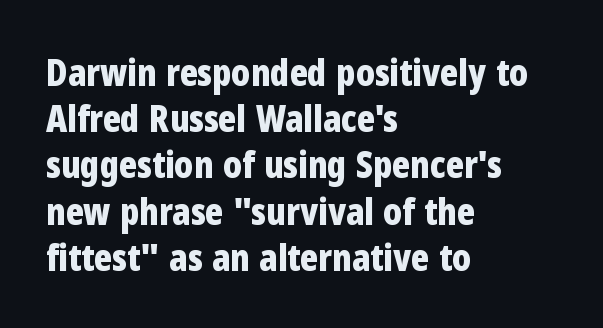
Q: Is the text bold? A: Yes.
Q: Is the text italic (slanted)? A: No, it is upright.
Q: Is the typeface a serif or a sans-serif typeface? A: Sans-serif.
Q: Is the text underlined? A: No.
Q: How is the paragraph aligned? A: Left-aligned.
Q: Is the spacing between letters normal or unusually wide? A: Normal.
Q: Is the spacing between lines tight, normal or loose? A: Normal.
Q: Width (condensed, normal, or wide)? A: Condensed.
Q: Stroke contrast? A: Low.
Q: x-height? A: Medium.
Q: Monospaced? A: No.
